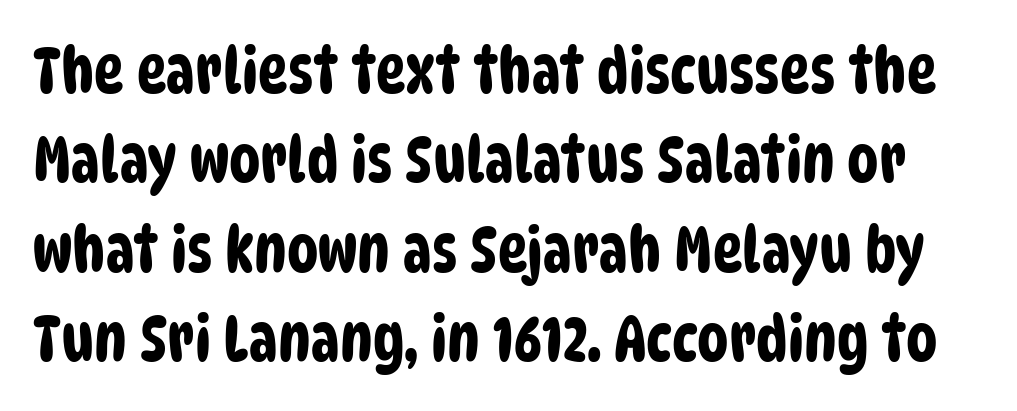
The image shows 63 px condensed sans-serif type; set normal line spacing (1.42x), normal letter spacing, not underlined; low stroke contrast and a large x-height.
